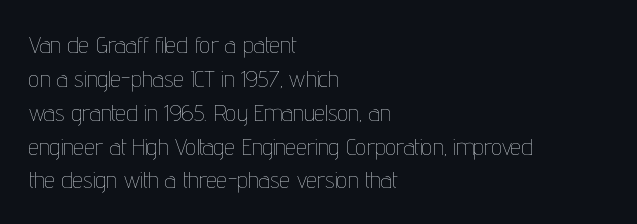
Q: Is the text bold? A: No.
Q: Is the text italic (slanted)? A: No, it is upright.
Q: Is the text underlined? A: No.
Q: How is the paragraph aligned? A: Left-aligned.
Q: Is the spacing between letters normal or unusually wide? A: Normal.
Q: Is the spacing between lines tight, normal or loose? A: Normal.
